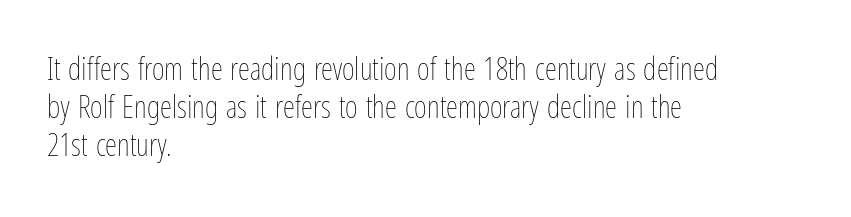
{"italic": "no", "bold": "no", "weight": "thin", "width": "condensed", "stroke_contrast": "low", "x_height": "medium", "monospaced": "no", "underline": "no", "align": "left", "line_spacing_ratio": 1.22, "letter_spacing": "normal", "letter_spacing_em": 0.0, "glyph_px": 31}
